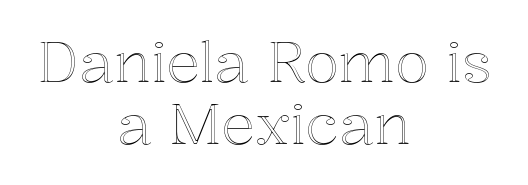
Do the characters align in a grid? No, the font is proportional. Whoever set this chose condensed vertical rhythm over breathing room. This rendering leaves character spacing at its baseline value. Caption: multi-line text, centered on the measure. A typesetter would mark this as roman, not italic.
